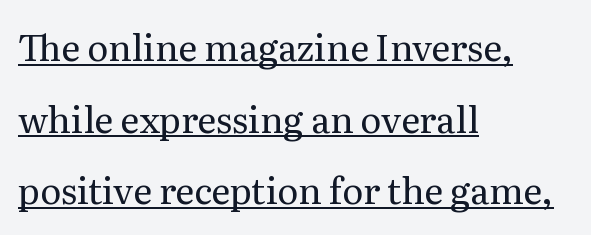
Do the letters lean? They stand straight. You can see a thin bar hugging the bottom of the glyphs. The face looks like a standard text weight, possibly lighter. A typesetter would label this face a serif. Character widths vary here, with narrow letters taking less room than wide ones. The ragged edge is on the right, which tells us the setting is flush left.
